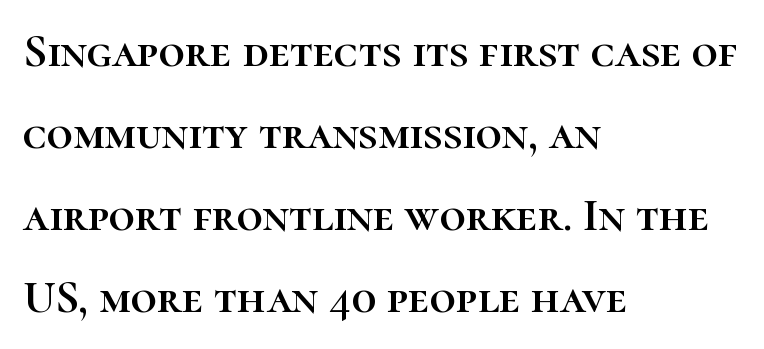
Q: Is the text italic (slanted)? A: No, it is upright.
Q: Is the text underlined? A: No.
Q: How is the paragraph aligned? A: Left-aligned.
Q: Is the spacing between letters normal or unusually wide? A: Normal.
Q: Width (condensed, normal, or wide)? A: Normal.
Q: Stroke contrast? A: High.
Q: x-height? A: Medium.
Q: Monospaced? A: No.
